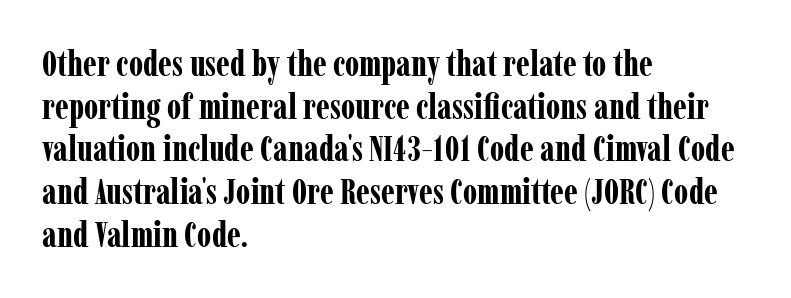
This rendering leaves character spacing at its baseline value. Little horizontal feet cap the strokes, marking this as serif type. Spacing verdict: proportional, widths tailored to each character. Which margin do the lines hug? The left one — the right edge is uneven.
